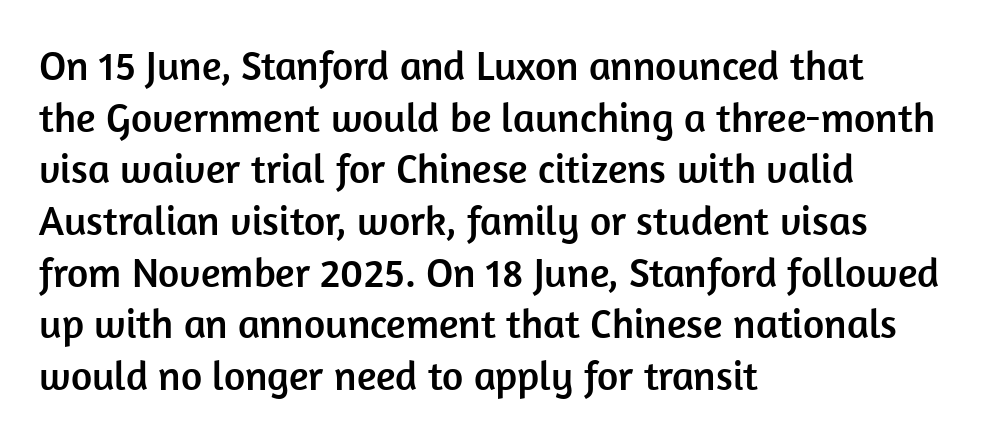
Is the letter spacing exaggerated? No — it looks like the ordinary default. The baseline area is clear. Every character sits straight up, as roman type does. Teacher's note: observe the even left margin — that is flush-left alignment. Spacing verdict: proportional, widths tailored to each character.
